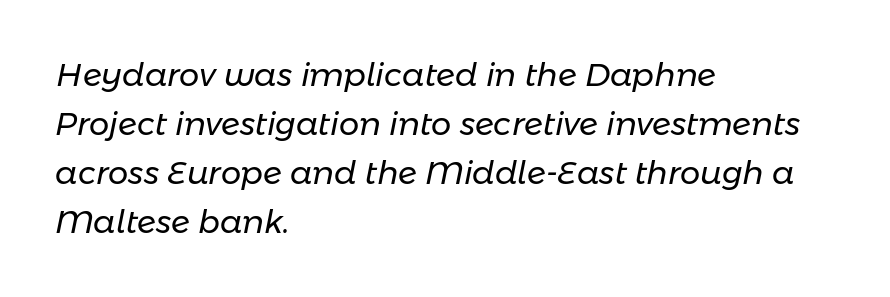
Is the letter spacing exaggerated? No — it looks like the ordinary default. The block of text has a typical density, with ordinary space between rows. The setting favours the left margin, as ordinary paragraphs usually do. The letters are slanted; this is an italic face. These lines are rendered in a variable-pitch font. This reads as an unemphasized weight, regular at the heaviest.
